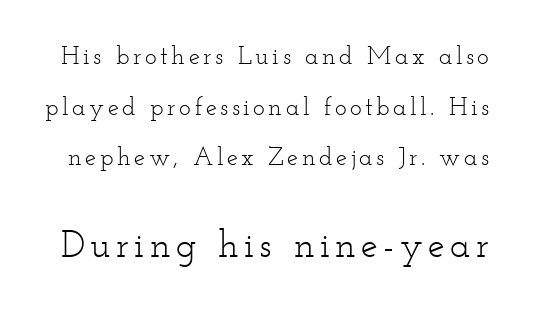
Q: Is the text bold? A: No.
Q: Is the text italic (slanted)? A: No, it is upright.
Q: Is the typeface a serif or a sans-serif typeface? A: Serif.
Q: Is the text underlined? A: No.
Q: Is the spacing between lines tight, normal or loose? A: Loose.
Q: Which block of text is set in a larger size, the first (top) or the second (bottom)? A: The second (bottom) one.
Q: Width (condensed, normal, or wide)? A: Wide.
Q: Stroke contrast? A: Low.
Q: x-height? A: Small.
Q: Monospaced? A: No.
